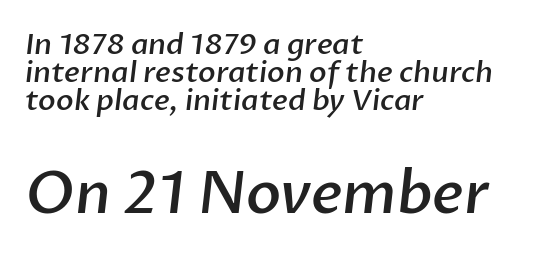
Q: Is the text bold? A: Semi-bold.
Q: Is the typeface a serif or a sans-serif typeface? A: Sans-serif.
Q: Is the text underlined? A: No.
Q: How is the paragraph aligned? A: Left-aligned.
Q: Is the spacing between letters normal or unusually wide? A: Normal.
Q: Is the spacing between lines tight, normal or loose? A: Tight.
Q: Which block of text is set in a larger size, the first (top) or the second (bottom)? A: The second (bottom) one.
Q: Width (condensed, normal, or wide)? A: Normal.
Q: Stroke contrast? A: Low.
Q: x-height? A: Medium.
Q: Monospaced? A: No.
